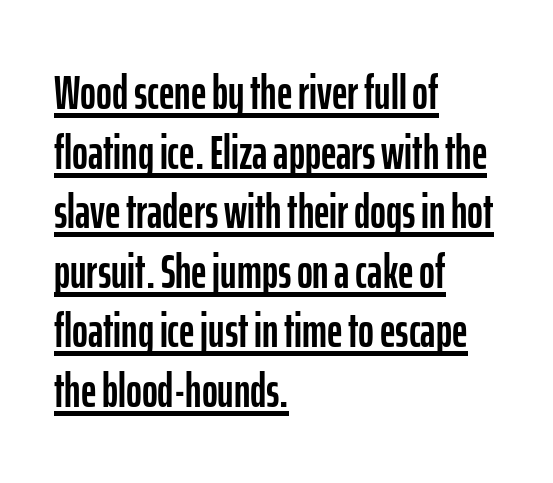
Does the type have serifs? No, each stem ends abruptly. No extra tracking has been applied to these lines. Which margin do the lines hug? The left one — the right edge is uneven. Rendered with straight, roman letterforms.
